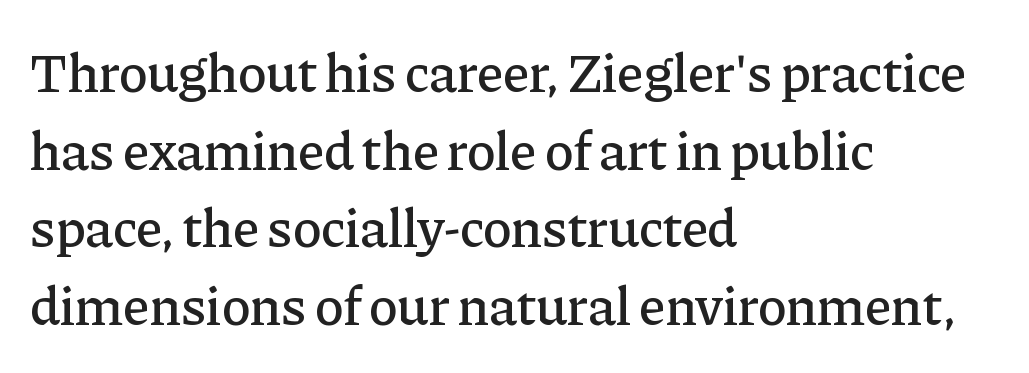
Q: Is the text italic (slanted)? A: No, it is upright.
Q: Is the typeface a serif or a sans-serif typeface? A: Serif.
Q: Is the text underlined? A: No.
Q: How is the paragraph aligned? A: Left-aligned.
Q: Is the spacing between letters normal or unusually wide? A: Normal.
Q: Is the spacing between lines tight, normal or loose? A: Normal.
Q: Width (condensed, normal, or wide)? A: Normal.
Q: Stroke contrast? A: Low.
Q: x-height? A: Medium.
Q: Monospaced? A: No.
